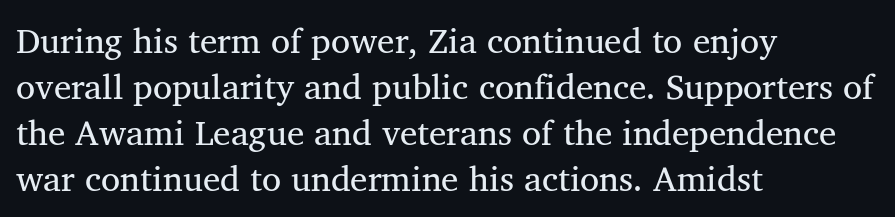
Q: Is the text bold? A: No.
Q: Is the text italic (slanted)? A: No, it is upright.
Q: Is the typeface a serif or a sans-serif typeface? A: Serif.
Q: Is the text underlined? A: No.
Q: How is the paragraph aligned? A: Left-aligned.
Q: Is the spacing between letters normal or unusually wide? A: Normal.
Q: Is the spacing between lines tight, normal or loose? A: Normal.
Q: Width (condensed, normal, or wide)? A: Normal.
Q: Stroke contrast? A: Medium.
Q: x-height? A: Medium.
Q: Monospaced? A: No.
